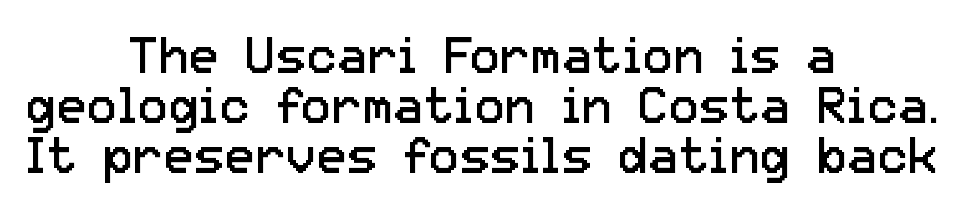
The image shows 51 px regular-weight sans-serif type, upright; set centered, tight line spacing (0.98x), normal letter spacing, not underlined; low stroke contrast and a medium x-height.
